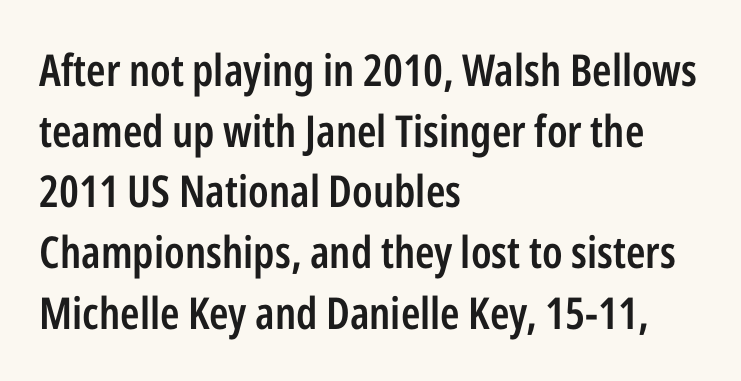
The image shows 44 px semibold, condensed sans-serif type, upright; set left-aligned, normal line spacing (1.38x), normal letter spacing, not underlined; low stroke contrast and a medium x-height.
